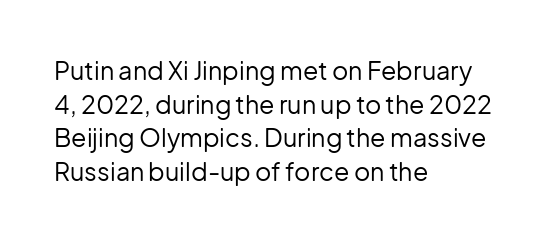
Honestly, there is no underline to notice here at all. When letters stand straight like this, we call the style roman or upright. The passage shown stacks its lines at a standard gap. Horizontal alignment here is leftward, the default for most running prose. Ink coverage per letter is moderate at most.
